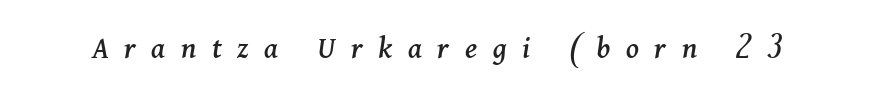
Underline: absent. When letters slant like this, we call the style italic. Look at the bottom of the vertical strokes: they flare into serifs here. Think of a printed novel: that variable character pitch is what you see here. Look at the tracking — it's clearly loosened, letters drifting apart.
